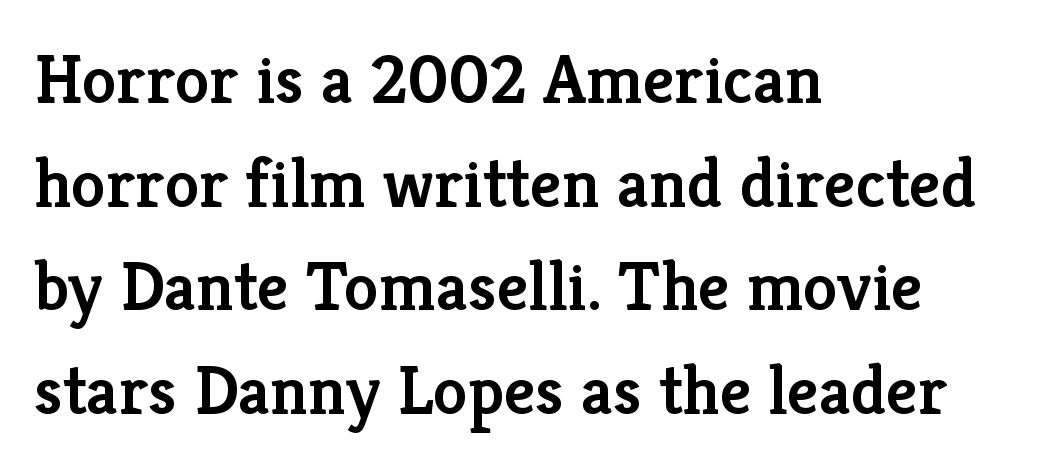
The image shows 70 px semibold serif type, upright; set left-aligned, normal line spacing (1.48x), normal letter spacing, not underlined; low stroke contrast and a medium x-height.
